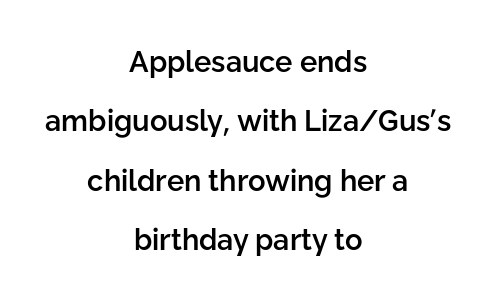
{"serif": "no", "italic": "no", "bold": "semi", "weight": "semibold", "width": "normal", "stroke_contrast": "low", "x_height": "medium", "monospaced": "no", "underline": "no", "align": "center", "line_spacing": "loose", "line_spacing_ratio": 2.05, "letter_spacing": "normal", "letter_spacing_em": 0.0, "glyph_px": 29}
